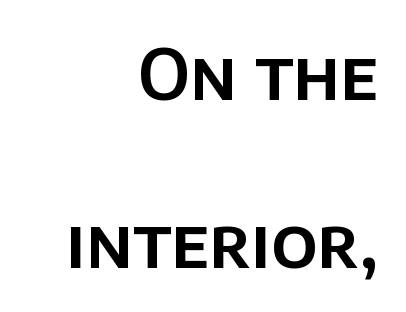
The image shows 69 px sans-serif type, upright; set right-aligned, loose line spacing (2.43x), normal letter spacing, not underlined; low stroke contrast and a large x-height.
